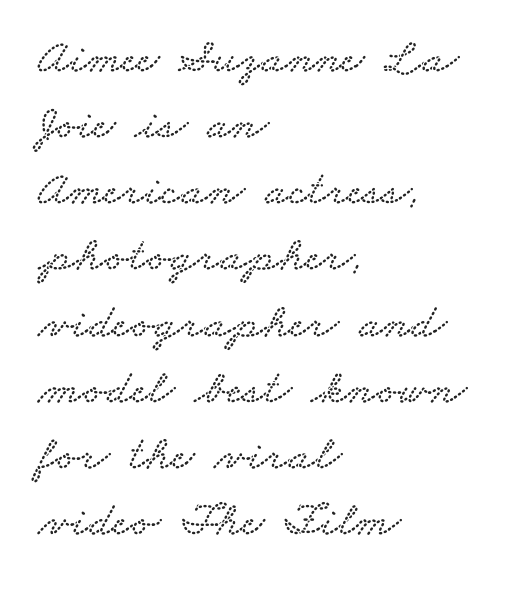
{"serif": "yes", "width": "wide", "stroke_contrast": "low", "x_height": "small", "monospaced": "no", "underline": "no", "align": "left", "line_spacing": "normal", "line_spacing_ratio": 1.35, "letter_spacing": "normal", "letter_spacing_em": 0.0, "glyph_px": 49}
